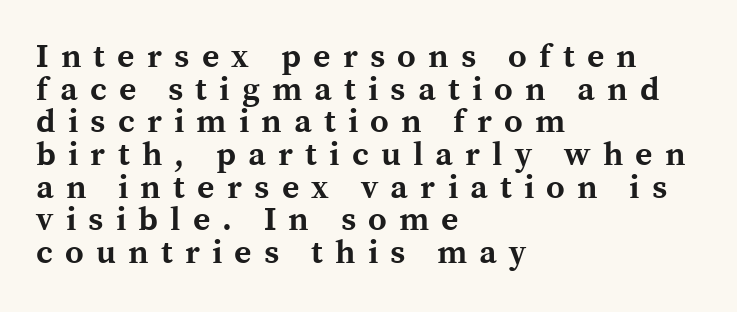
The passage shown has open, widely tracked lettering throughout. Check under the words: just untouched page. Unlike italic type, these characters show no tilt at all. The face used here is proportionally spaced, like ordinary book or web type. This sample trades vertical openness for compactness between lines.
